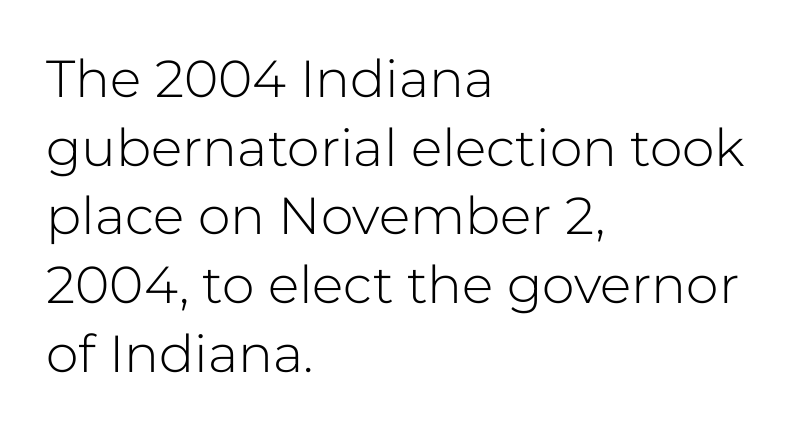
{"serif": "no", "italic": "no", "bold": "no", "weight": "light", "width": "normal", "stroke_contrast": "low", "x_height": "medium", "monospaced": "no", "underline": "no", "align": "left", "line_spacing": "normal", "line_spacing_ratio": 1.32, "letter_spacing": "normal", "letter_spacing_em": 0.0, "glyph_px": 52}
